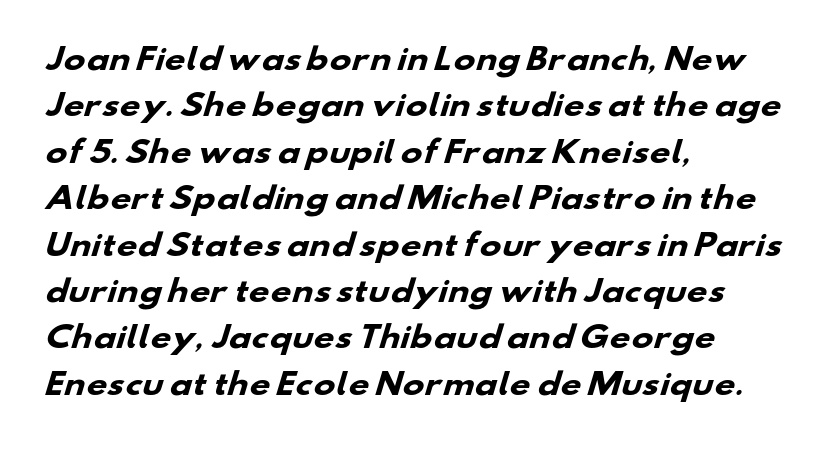
Each glyph is drawn with heavy, bold strokes. Is this a fixed-width face? No — the glyphs have proportional, varying widths. Any mark beneath the type? The region is blank. Each line starts at the same left margin while the right side varies.
